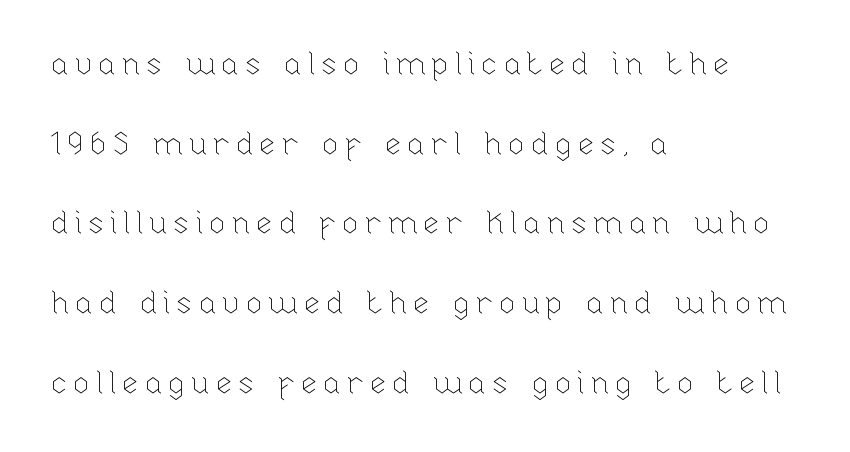
The image shows 32 px thin type, upright; set left-aligned, loose line spacing (2.49x), not underlined; low stroke contrast and a medium x-height.
